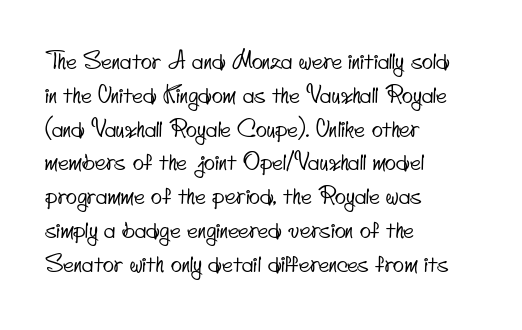
These lines are set flush left with a ragged right edge. The baseline area is clear. If you measured baseline to baseline, you'd find a middling distance. Observe the ordinary spacing: letters are neighbours, not strangers.
